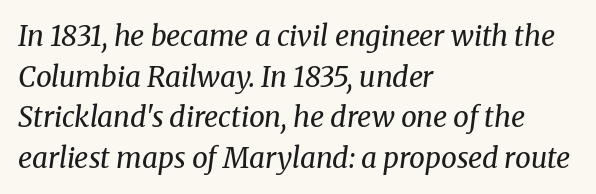
Q: Is the text bold? A: No.
Q: Is the text italic (slanted)? A: Yes, it leans right by about 8 degrees.
Q: Is the typeface a serif or a sans-serif typeface? A: Serif.
Q: Is the text underlined? A: No.
Q: How is the paragraph aligned? A: Left-aligned.
Q: Is the spacing between letters normal or unusually wide? A: Normal.
Q: Is the spacing between lines tight, normal or loose? A: Normal.
Q: Width (condensed, normal, or wide)? A: Normal.
Q: Stroke contrast? A: Medium.
Q: x-height? A: Medium.
Q: Monospaced? A: No.
